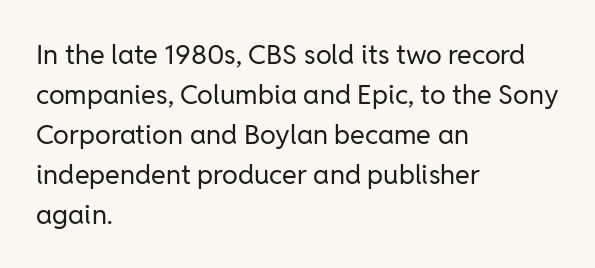
Italic: no, the glyphs are upright roman. Observe the ordinary spacing: letters are neighbours, not strangers. Line spacing here is normal. The zone under the glyphs is completely vacant. These lines stack with their left ends in a neat column.
